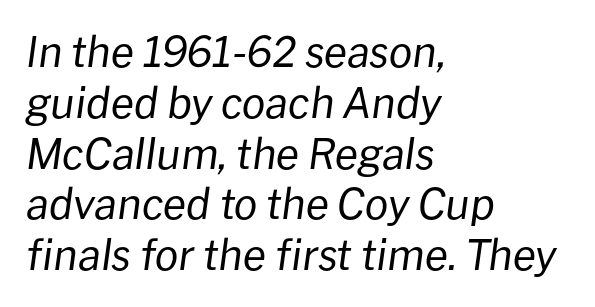
Q: Is the text bold? A: No.
Q: Is the text italic (slanted)? A: Yes, it leans right by about 8 degrees.
Q: Is the text underlined? A: No.
Q: How is the paragraph aligned? A: Left-aligned.
Q: Is the spacing between letters normal or unusually wide? A: Normal.
Q: Width (condensed, normal, or wide)? A: Normal.
Q: Stroke contrast? A: Low.
Q: x-height? A: Medium.
Q: Monospaced? A: No.
